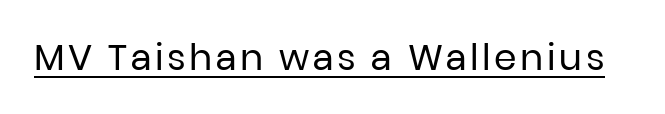
The image shows 36 px regular-weight sans-serif type, upright; set underlined; low stroke contrast and a medium x-height.
